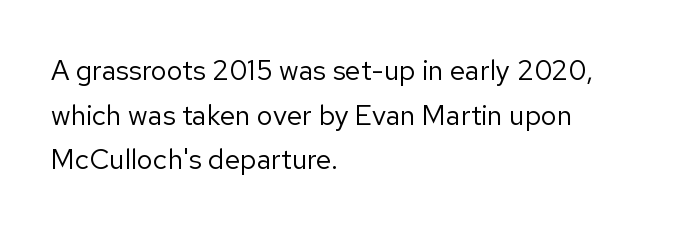
Q: Is the text bold? A: No.
Q: Is the text italic (slanted)? A: No, it is upright.
Q: Is the typeface a serif or a sans-serif typeface? A: Sans-serif.
Q: Is the text underlined? A: No.
Q: How is the paragraph aligned? A: Left-aligned.
Q: Is the spacing between letters normal or unusually wide? A: Normal.
Q: Is the spacing between lines tight, normal or loose? A: Normal.
Q: Width (condensed, normal, or wide)? A: Normal.
Q: Stroke contrast? A: Low.
Q: x-height? A: Medium.
Q: Monospaced? A: No.
